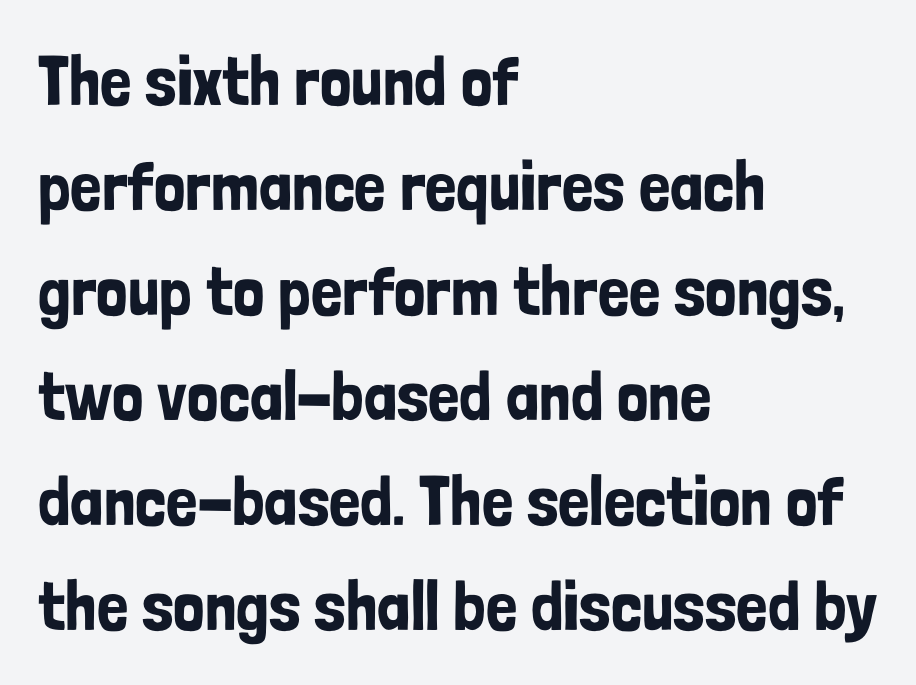
The image shows 70 px condensed sans-serif type, upright; set left-aligned, normal line spacing (1.5x), normal letter spacing, not underlined; low stroke contrast and a medium x-height.
